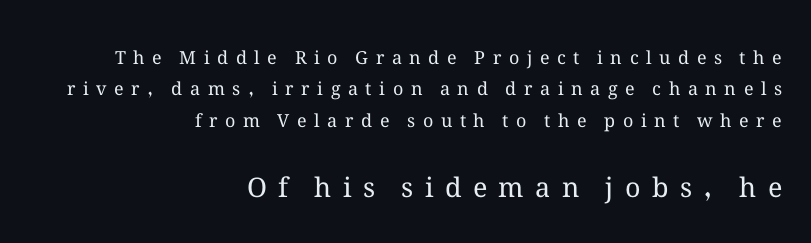
The image shows 27 px text type, upright; set right-aligned, line spacing 1.74x, unusually wide letter spacing (+0.42 em), not underlined; the second (bottom) block is 1.5x larger.
